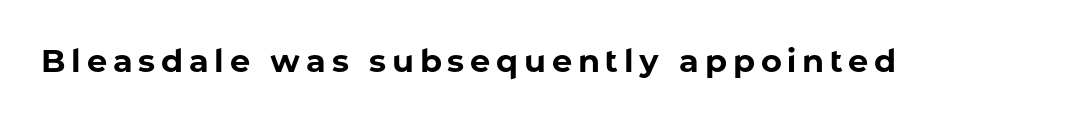
Bare-footed words on every line. Italic? Not at all — the glyphs are vertical. The rendering uses natural spacing where letterforms have individual widths. Is this a sans? Yes — the strokes have no serifs.
